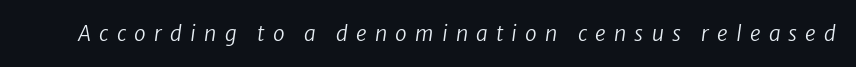
Q: Is the text bold? A: No.
Q: Is the text italic (slanted)? A: Yes, it leans right by about 8 degrees.
Q: Is the text underlined? A: No.
Q: Is the spacing between letters normal or unusually wide? A: Unusually wide.
